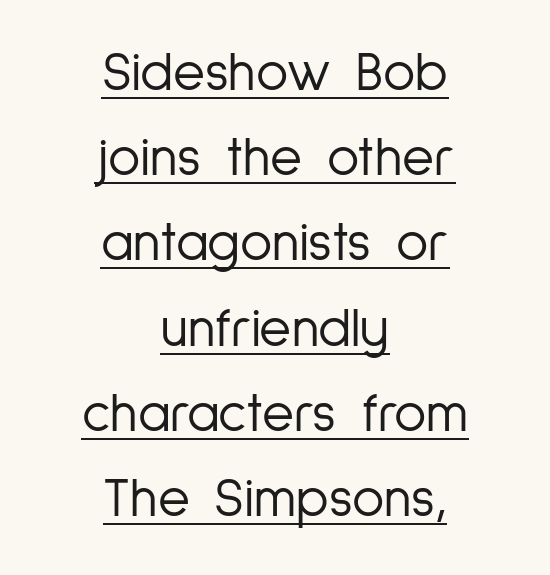
{"serif": "no", "italic": "no", "bold": "no", "weight": "light", "width": "condensed", "stroke_contrast": "low", "x_height": "medium", "monospaced": "no", "underline": "yes", "align": "center", "line_spacing": "normal", "line_spacing_ratio": 1.55, "letter_spacing": "normal", "letter_spacing_em": 0.0, "glyph_px": 55}
